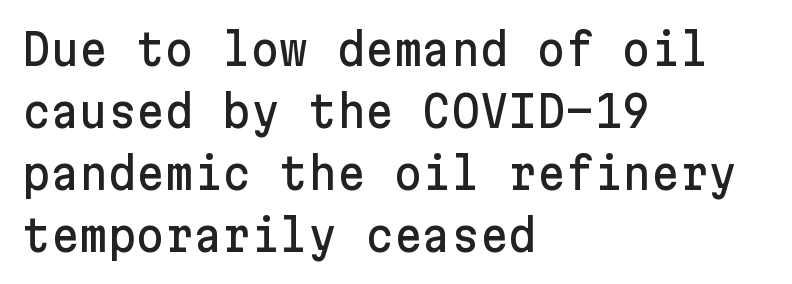
The image shows 44 px sans-serif type, upright; set left-aligned, normal line spacing (1.41x), normal letter spacing, not underlined; low stroke contrast and a medium x-height.
